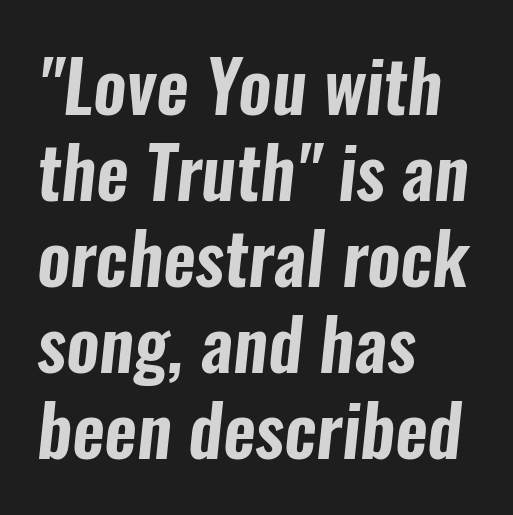
The image shows 71 px condensed sans-serif type; set left-aligned, line spacing 1.21x, normal letter spacing, not underlined; low stroke contrast and a medium x-height.
